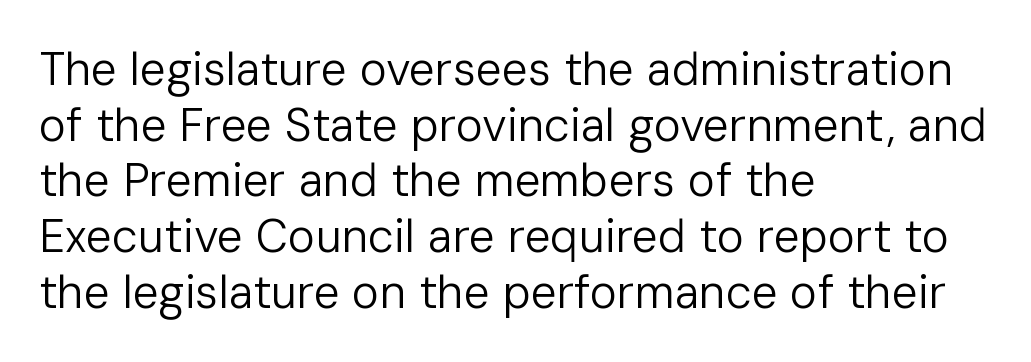
{"serif": "no", "italic": "no", "bold": "no", "weight": "regular", "width": "normal", "stroke_contrast": "low", "x_height": "medium", "monospaced": "no", "underline": "no", "align": "left", "line_spacing_ratio": 1.21, "letter_spacing": "normal", "letter_spacing_em": 0.0, "glyph_px": 46}
